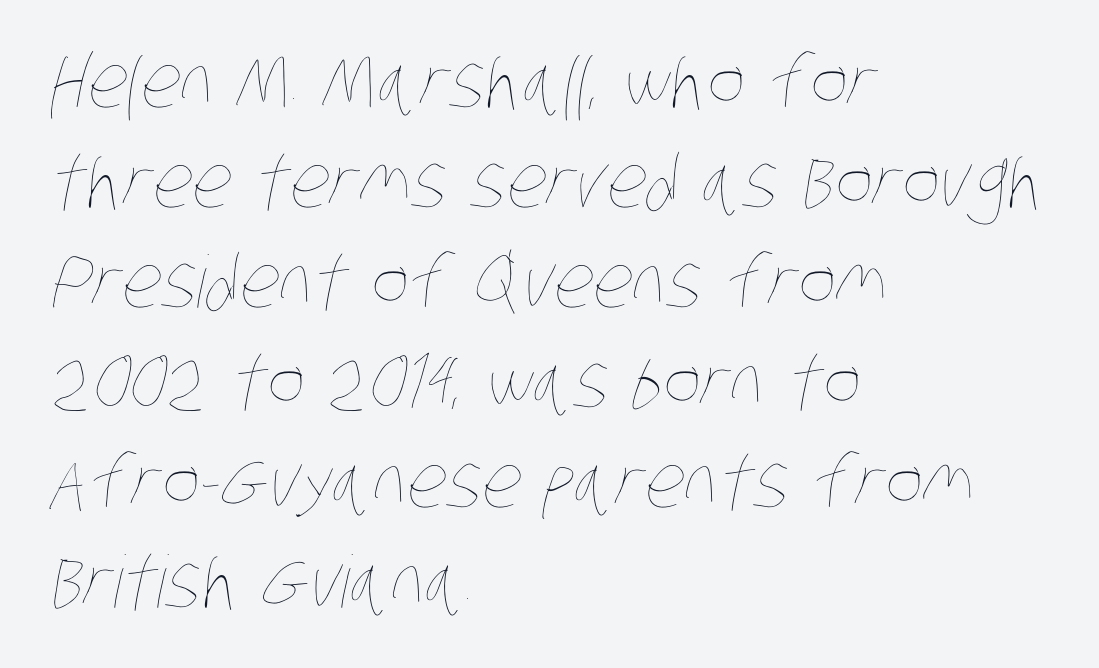
{"bold": "no", "weight": "thin", "width": "condensed", "stroke_contrast": "low", "x_height": "large", "monospaced": "no", "underline": "no", "align": "left", "line_spacing": "normal", "line_spacing_ratio": 1.39, "letter_spacing": "normal", "letter_spacing_em": 0.0, "glyph_px": 72}
